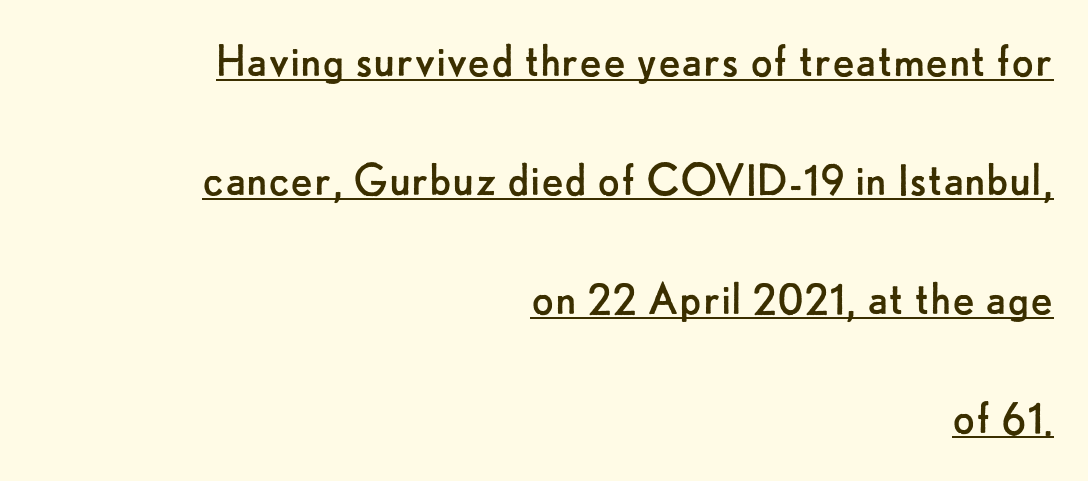
Glance below the letters and you will spot a drawn line. Do the characters align in a grid? No, the font is proportional. Stroke thickness stays within the range of a standard reading face or lighter. Is the letter spacing exaggerated? No — it looks like the ordinary default. The font family rendered here belongs to the sans-serif group. The lines are spread far apart with generous leading.
